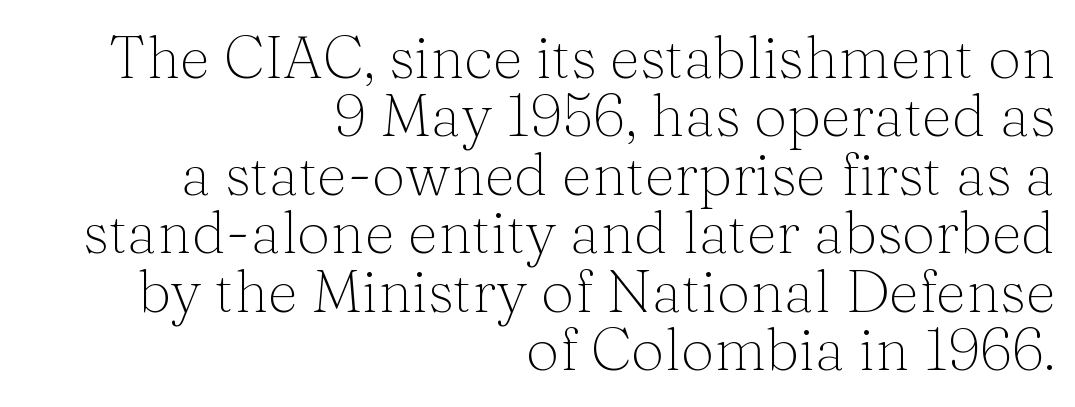
The image shows 59 px light serif type, upright; set right-aligned, tight line spacing (0.99x), normal letter spacing, not underlined; medium stroke contrast and a medium x-height.
